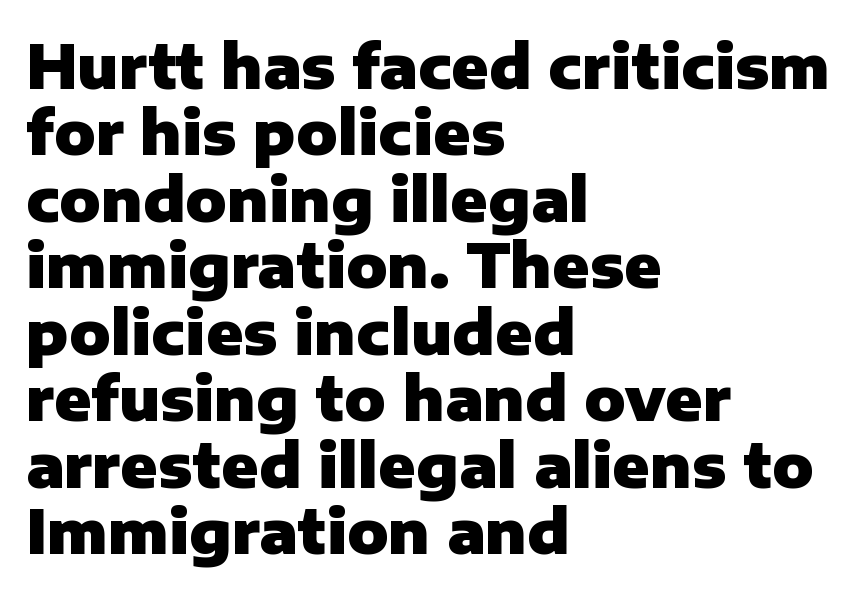
{"serif": "no", "italic": "no", "bold": "yes", "weight": "heavy", "width": "normal", "stroke_contrast": "low", "x_height": "medium", "monospaced": "no", "underline": "no", "align": "left", "line_spacing": "tight", "line_spacing_ratio": 1.09, "letter_spacing": "normal", "letter_spacing_em": 0.0, "glyph_px": 61}
